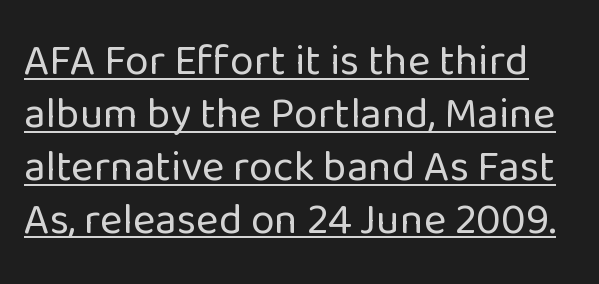
Note the varied advance widths — an 'i' is clearly narrower than an 'm'. Is the letter spacing exaggerated? No — it looks like the ordinary default. Stroke thickness stays within the range of a standard reading face or lighter. The font family rendered here belongs to the sans-serif group. Beneath each row of characters lies a ruled line. No italicization has been applied; the sample stays upright.
